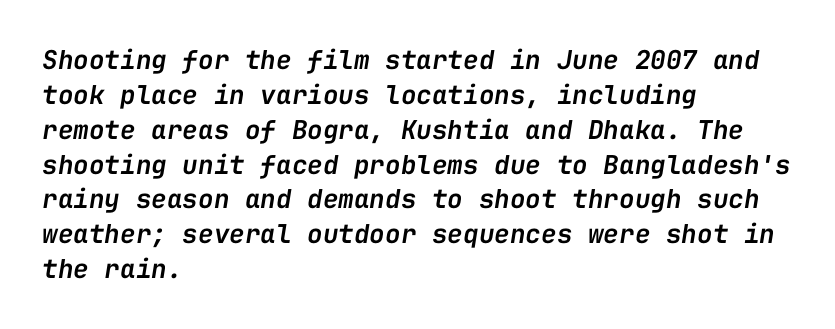
The image shows 26 px text type, italic (leaning right); set left-aligned, normal line spacing (1.34x), normal letter spacing, not underlined.
